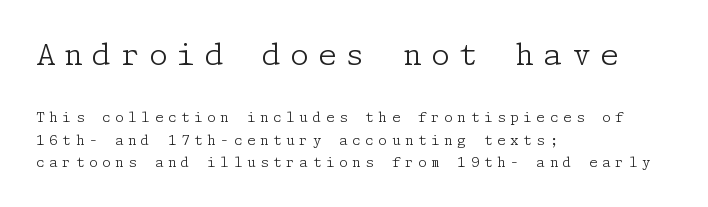
{"serif": "yes", "italic": "no", "bold": "no", "weight": "light", "width": "normal", "stroke_contrast": "low", "x_height": "medium", "underline": "no", "align": "left", "line_spacing": "normal", "line_spacing_ratio": 1.61, "letter_spacing": "wide", "letter_spacing_em": 0.32, "larger_block": "first", "size_ratio": 2.14, "glyph_px": 30}
